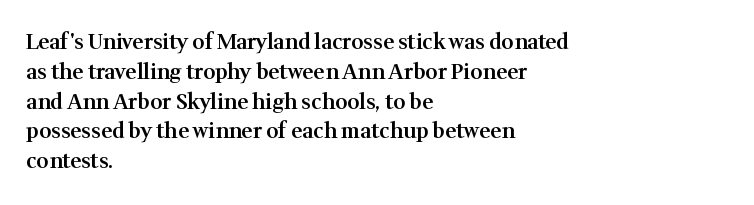
Every row of glyphs begins at an identical x-position on the left. Underlining? Definitely not there. What's the leading like? Ordinary, nothing unusual. The tracking reads as untouched default to a designer's eye. A fair bit of extra ink — the face is semibold, not bold.
